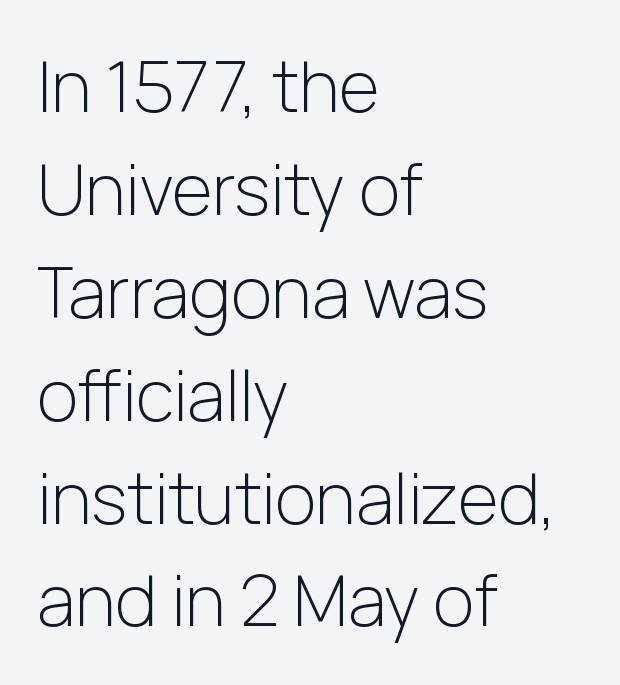
Q: Is the text bold? A: No.
Q: Is the text italic (slanted)? A: No, it is upright.
Q: Is the typeface a serif or a sans-serif typeface? A: Sans-serif.
Q: Is the text underlined? A: No.
Q: How is the paragraph aligned? A: Left-aligned.
Q: Is the spacing between letters normal or unusually wide? A: Normal.
Q: Is the spacing between lines tight, normal or loose? A: Normal.
Q: Width (condensed, normal, or wide)? A: Normal.
Q: Stroke contrast? A: Low.
Q: x-height? A: Medium.
Q: Monospaced? A: No.
